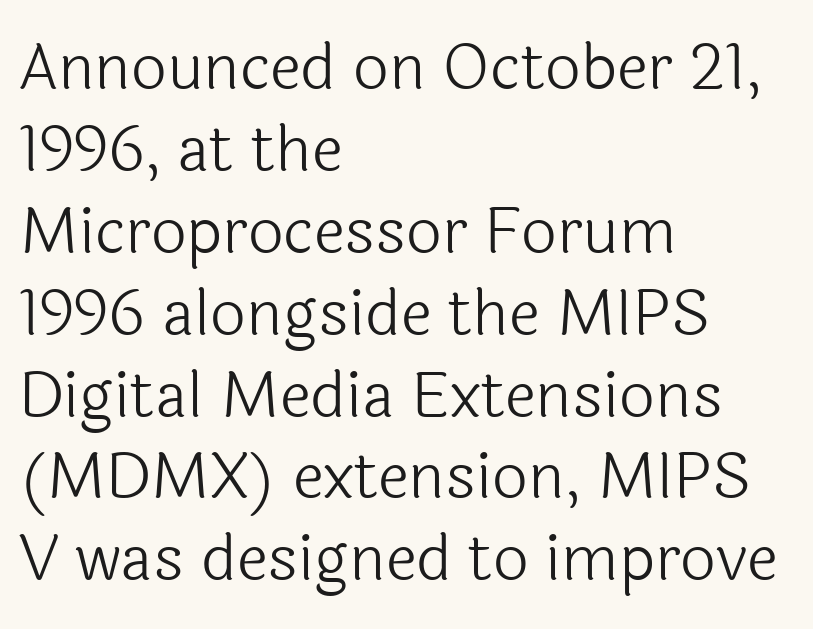
Q: Is the text bold? A: No.
Q: Is the text italic (slanted)? A: No, it is upright.
Q: Is the typeface a serif or a sans-serif typeface? A: Sans-serif.
Q: Is the text underlined? A: No.
Q: How is the paragraph aligned? A: Left-aligned.
Q: Is the spacing between letters normal or unusually wide? A: Normal.
Q: Is the spacing between lines tight, normal or loose? A: Normal.
Q: Width (condensed, normal, or wide)? A: Normal.
Q: x-height? A: Medium.
Q: Monospaced? A: No.
